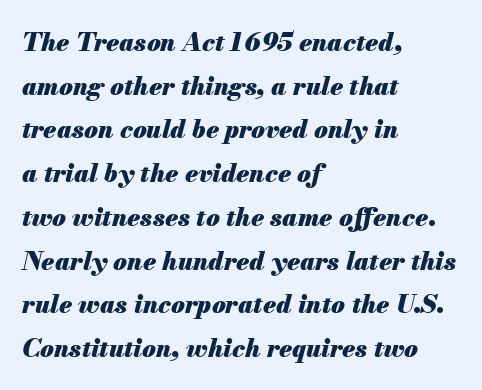
This rendering leaves character spacing at its baseline value. Looking at the ascenders, they clearly lean. The sample has been set heavy, in full bold. The rendering anchors every line to the left-hand side.
